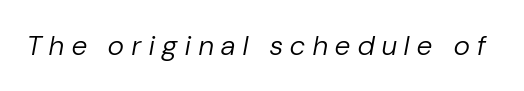
Q: Is the text bold? A: No.
Q: Is the text italic (slanted)? A: Yes, it leans right by about 10 degrees.
Q: Is the text underlined? A: No.
Q: Is the spacing between letters normal or unusually wide? A: Unusually wide.
Q: Width (condensed, normal, or wide)? A: Normal.
Q: Stroke contrast? A: Low.
Q: x-height? A: Medium.
Q: Monospaced? A: No.
